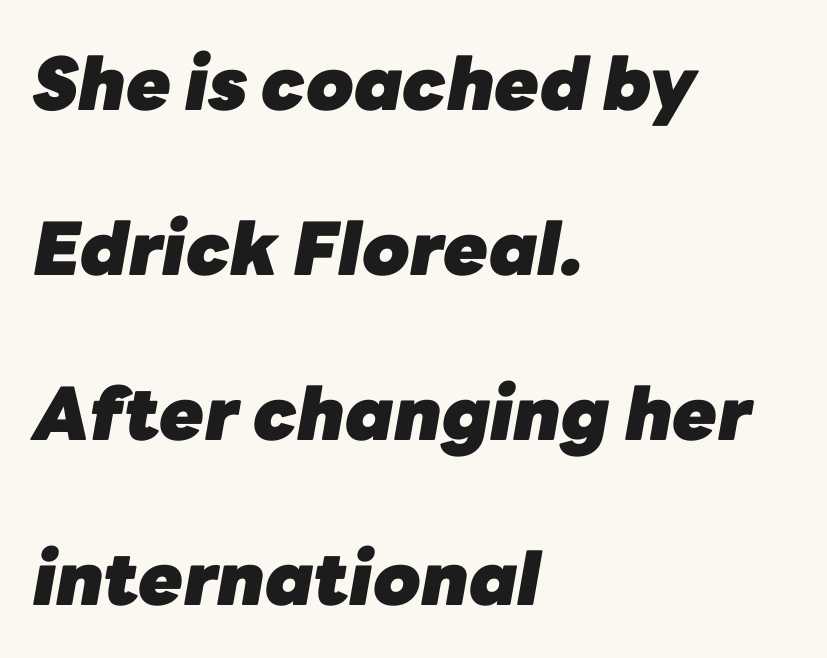
The image shows 73 px heavy type, italic (leaning right); set left-aligned, loose line spacing (2.26x), normal letter spacing, not underlined; low stroke contrast and a medium x-height.
